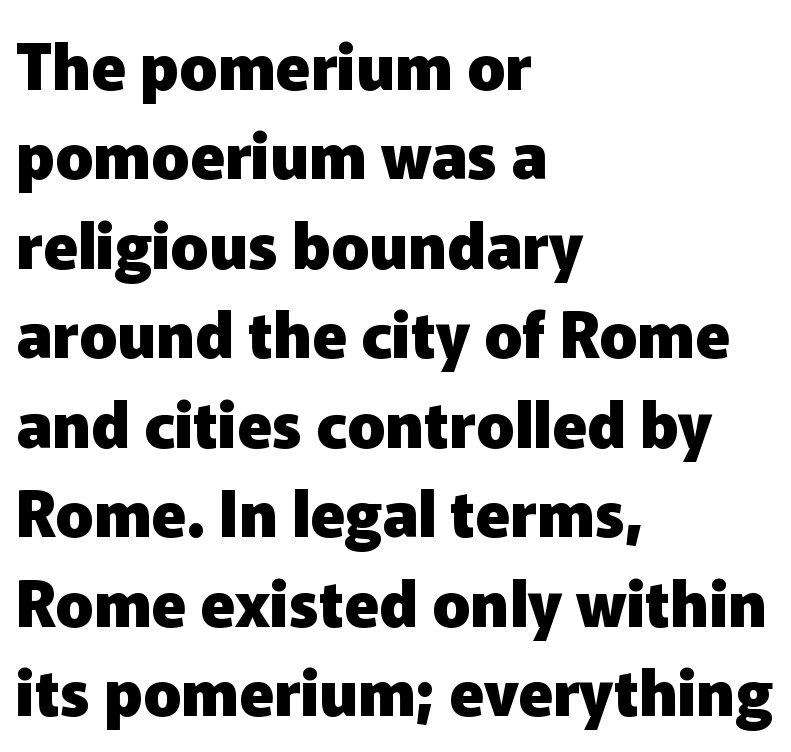
Summary of weight: heavy, a full bold. Varying glyph widths throughout — classic text-font behaviour. If you drew a line through each stem, it would be perfectly vertical. This sample uses a sans-serif face. Leading: standard.
